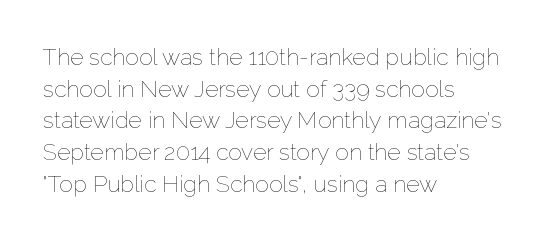
The image shows 23 px text type, upright; set left-aligned, normal line spacing (1.38x), normal letter spacing, not underlined.
